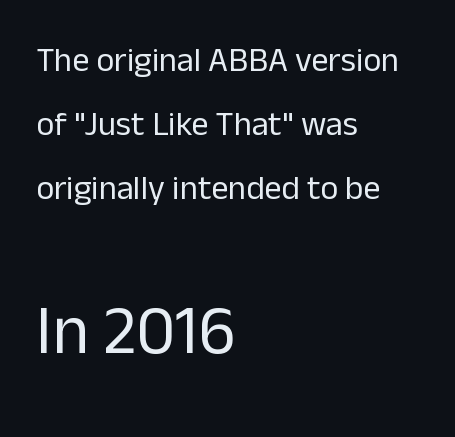
Q: Is the text bold? A: No.
Q: Is the text italic (slanted)? A: No, it is upright.
Q: Is the typeface a serif or a sans-serif typeface? A: Sans-serif.
Q: Is the text underlined? A: No.
Q: How is the paragraph aligned? A: Left-aligned.
Q: Is the spacing between letters normal or unusually wide? A: Normal.
Q: Which block of text is set in a larger size, the first (top) or the second (bottom)? A: The second (bottom) one.
Q: Width (condensed, normal, or wide)? A: Normal.
Q: Stroke contrast? A: Low.
Q: x-height? A: Medium.
Q: Monospaced? A: No.
